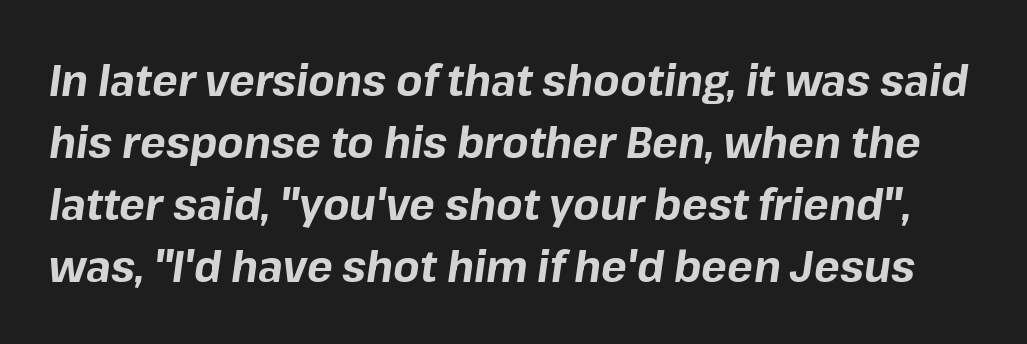
Q: Is the text bold? A: Yes.
Q: Is the text italic (slanted)? A: Yes, it leans right by about 8 degrees.
Q: Is the text underlined? A: No.
Q: Is the spacing between letters normal or unusually wide? A: Normal.
Q: Is the spacing between lines tight, normal or loose? A: Normal.
Q: Width (condensed, normal, or wide)? A: Normal.
Q: Stroke contrast? A: Low.
Q: x-height? A: Medium.
Q: Monospaced? A: No.
